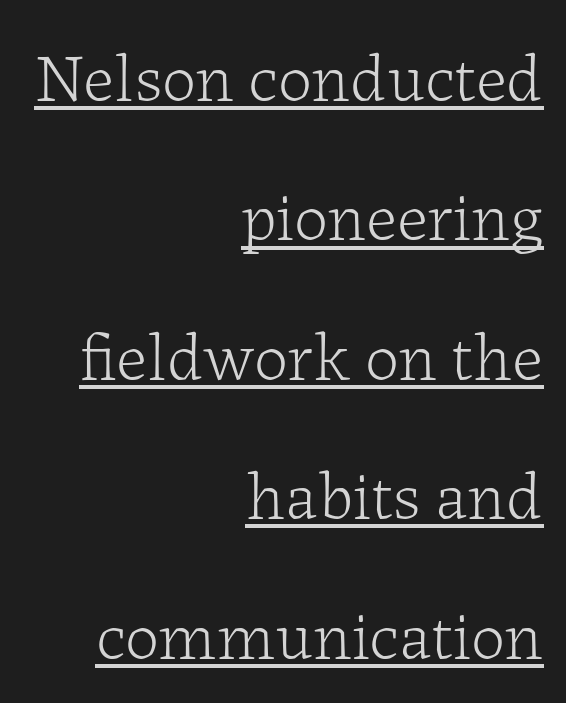
{"serif": "yes", "italic": "no", "bold": "no", "weight": "light", "width": "normal", "stroke_contrast": "low", "x_height": "medium", "monospaced": "no", "underline": "yes", "align": "right", "line_spacing": "loose", "line_spacing_ratio": 2.05, "letter_spacing": "normal", "letter_spacing_em": 0.0, "glyph_px": 68}
